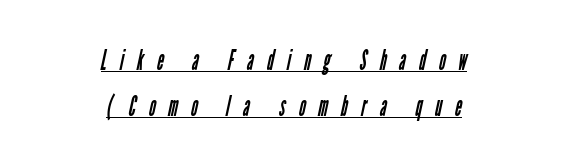
The image shows 29 px regular-weight, condensed sans-serif type; set centered, normal line spacing (1.59x), unusually wide letter spacing (+0.45 em), underlined; low stroke contrast and a medium x-height.
